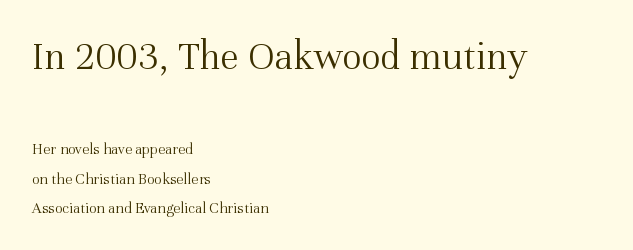
The image shows 41 px light serif type, upright; set left-aligned, line spacing 1.82x, normal letter spacing, not underlined; the first (top) block is 2.56x larger; medium stroke contrast and a medium x-height.
